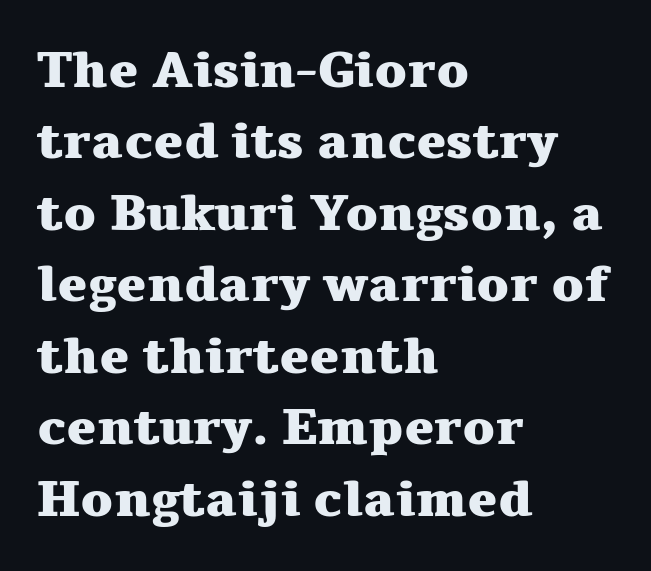
The image shows 50 px heavy, wide serif type, upright; set left-aligned, normal line spacing (1.43x), normal letter spacing, not underlined; medium stroke contrast and a medium x-height.
